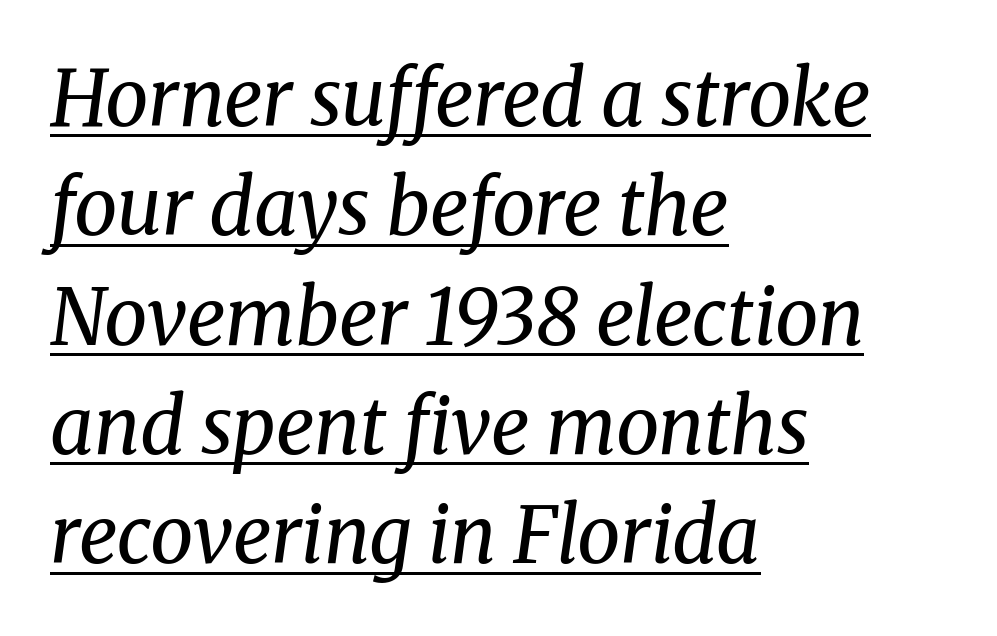
The image shows 77 px regular-weight serif type, italic (leaning right); set left-aligned, normal line spacing (1.42x), normal letter spacing, underlined; medium stroke contrast and a medium x-height.
